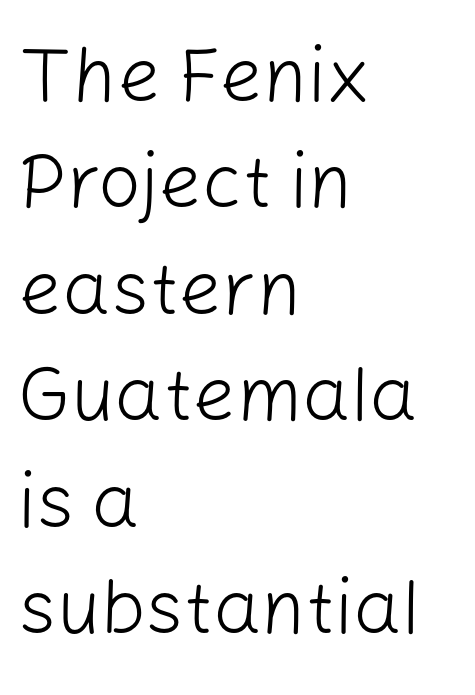
{"serif": "no", "italic": "no", "bold": "no", "weight": "light", "width": "normal", "stroke_contrast": "low", "x_height": "medium", "monospaced": "no", "underline": "no", "align": "left", "line_spacing": "normal", "line_spacing_ratio": 1.4, "letter_spacing": "normal", "letter_spacing_em": 0.0, "glyph_px": 76}
